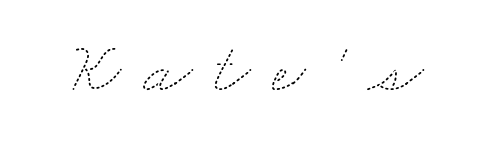
{"bold": "no", "weight": "thin", "width": "wide", "stroke_contrast": "medium", "x_height": "small", "monospaced": "no", "underline": "no", "letter_spacing": "wide", "letter_spacing_em": 0.3, "glyph_px": 72}
